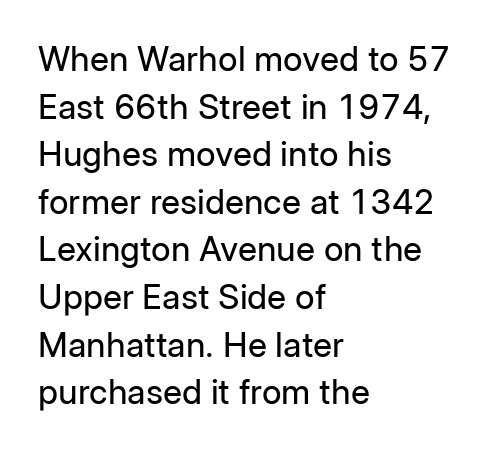
The image shows 34 px regular-weight sans-serif type, upright; set left-aligned, normal line spacing (1.4x), normal letter spacing, not underlined; low stroke contrast and a medium x-height.
